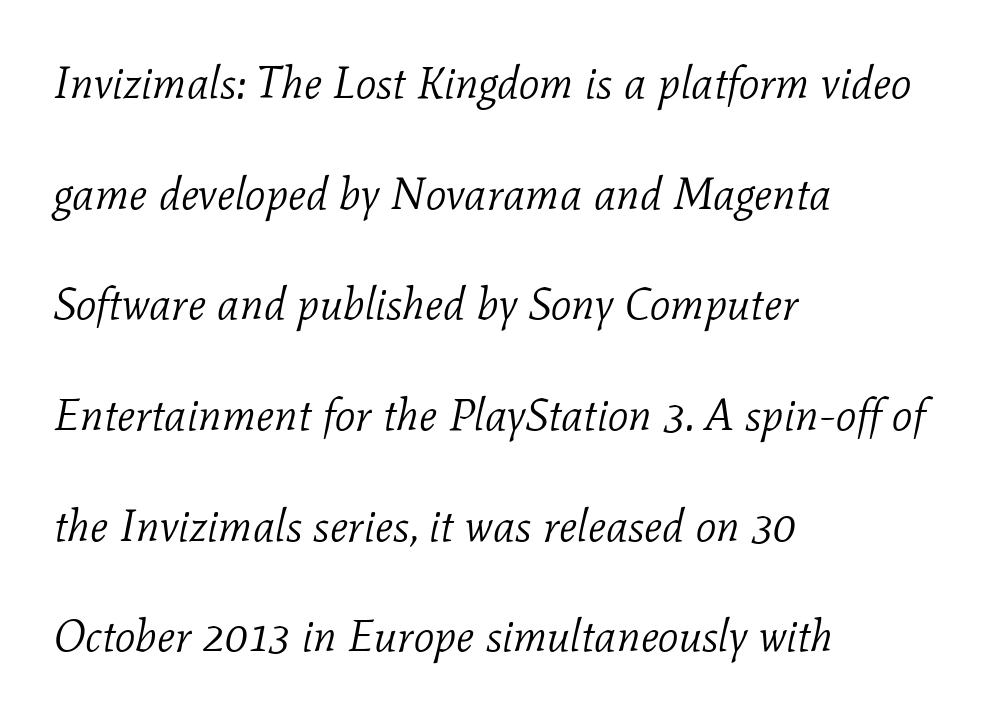
The glyphs in this specimen are seriffed. The lines are spread far apart with generous leading. Weight: regular or lighter. The letters sit at their default tracking, neither squeezed nor spread. Check the space under the baseline: it is left empty.
